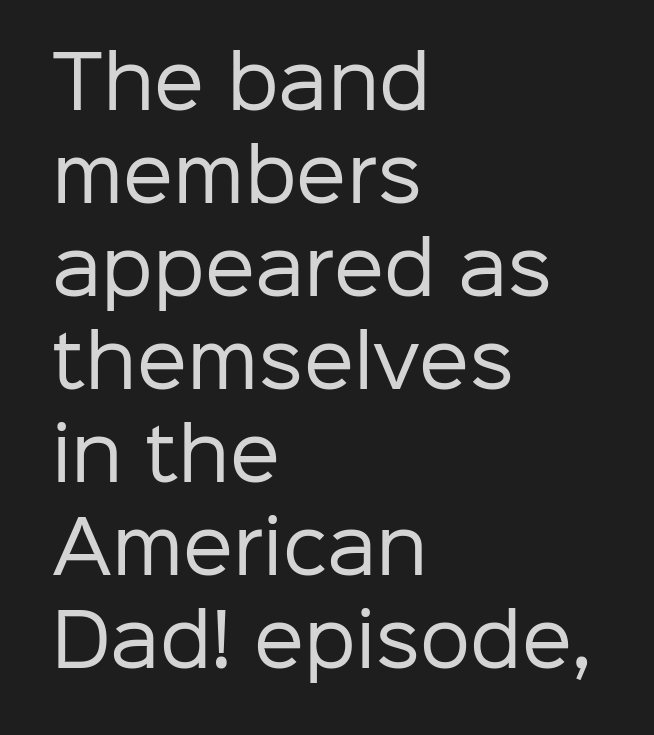
{"serif": "no", "italic": "no", "bold": "no", "weight": "regular", "width": "normal", "stroke_contrast": "low", "x_height": "medium", "monospaced": "no", "underline": "no", "align": "left", "line_spacing": "normal", "line_spacing_ratio": 1.31, "letter_spacing": "normal", "letter_spacing_em": 0.0, "glyph_px": 71}
